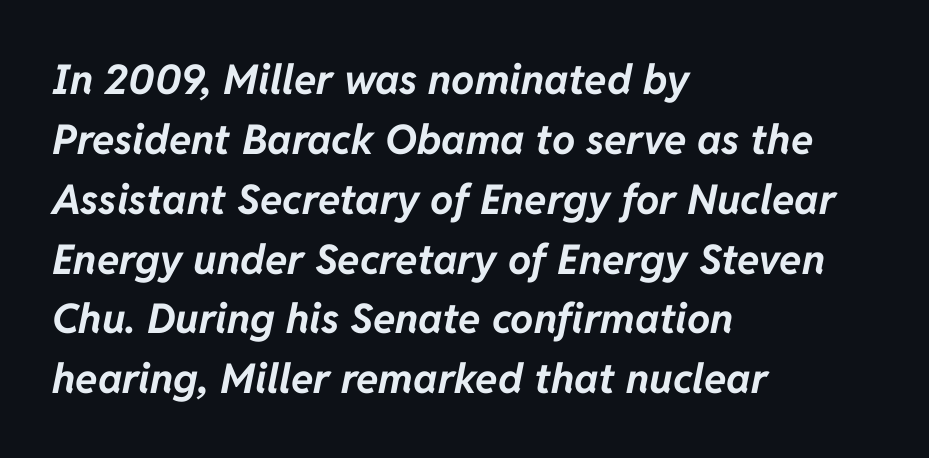
Q: Is the text bold? A: Yes.
Q: Is the text italic (slanted)? A: Yes, it leans right by about 11 degrees.
Q: Is the text underlined? A: No.
Q: How is the paragraph aligned? A: Left-aligned.
Q: Is the spacing between letters normal or unusually wide? A: Normal.
Q: Is the spacing between lines tight, normal or loose? A: Normal.
Q: Width (condensed, normal, or wide)? A: Normal.
Q: Stroke contrast? A: Low.
Q: x-height? A: Medium.
Q: Monospaced? A: No.
